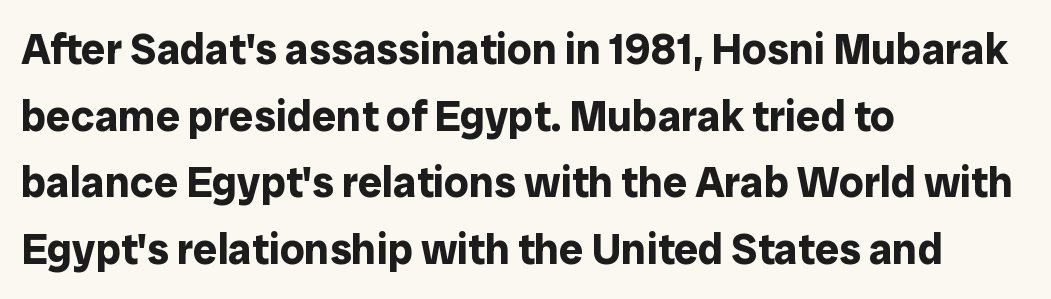
{"serif": "no", "italic": "no", "bold": "yes", "weight": "bold", "width": "normal", "stroke_contrast": "low", "x_height": "medium", "monospaced": "no", "underline": "no", "align": "left", "line_spacing": "normal", "line_spacing_ratio": 1.55, "letter_spacing": "normal", "letter_spacing_em": 0.0, "glyph_px": 43}
